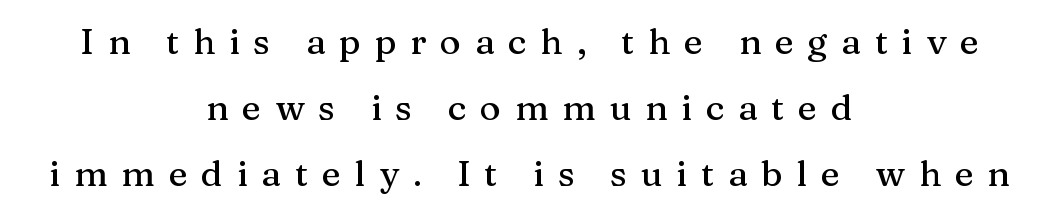
The tracking jumps out immediately: characters are airy and widely separated. Spacing verdict: proportional, widths tailored to each character. In terms of posture, this sample is upright. In CSS terms this would be text-align: center. The string is rendered with underlining switched off. I'd call this a serif setting — the letters wear small feet.
